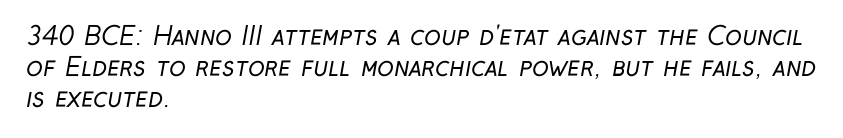
Q: Is the text bold? A: No.
Q: Is the text underlined? A: No.
Q: How is the paragraph aligned? A: Left-aligned.
Q: Is the spacing between letters normal or unusually wide? A: Normal.
Q: Is the spacing between lines tight, normal or loose? A: Normal.
